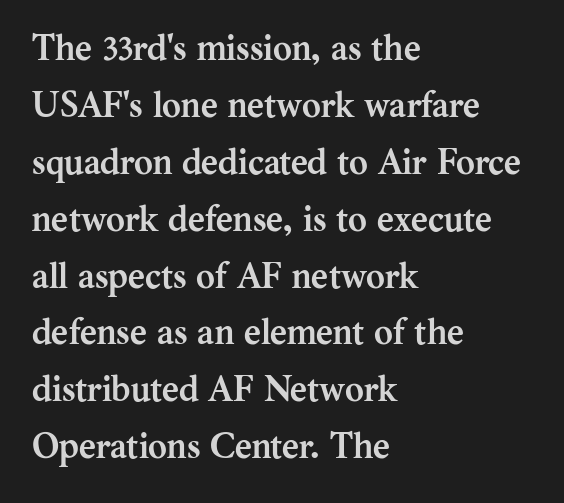
Regarding serifs, this sample has them. The vertical gap from one line to the next is medium. Every row of glyphs begins at an identical x-position on the left. Emphasis by weight is at full strength: bold. Only glyphs here, with clear space below each row.
